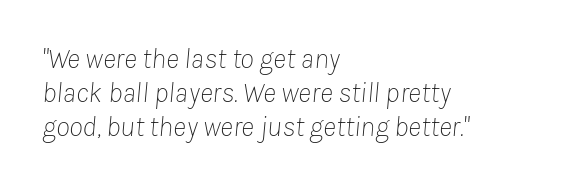
{"italic": "yes", "lean": "right", "slant_degrees": 8, "bold": "no", "weight": "thin", "width": "normal", "stroke_contrast": "low", "x_height": "medium", "monospaced": "no", "underline": "no", "align": "left", "line_spacing_ratio": 1.21, "letter_spacing": "normal", "letter_spacing_em": 0.0, "glyph_px": 28}
